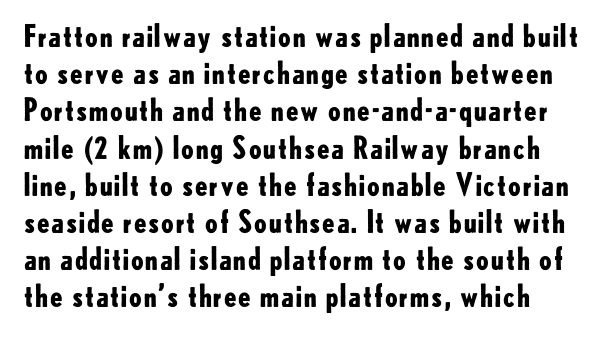
Q: Is the text bold? A: Yes.
Q: Is the text italic (slanted)? A: No, it is upright.
Q: Is the typeface a serif or a sans-serif typeface? A: Sans-serif.
Q: Is the text underlined? A: No.
Q: Is the spacing between letters normal or unusually wide? A: Normal.
Q: Width (condensed, normal, or wide)? A: Normal.
Q: Stroke contrast? A: Low.
Q: x-height? A: Small.
Q: Monospaced? A: No.
